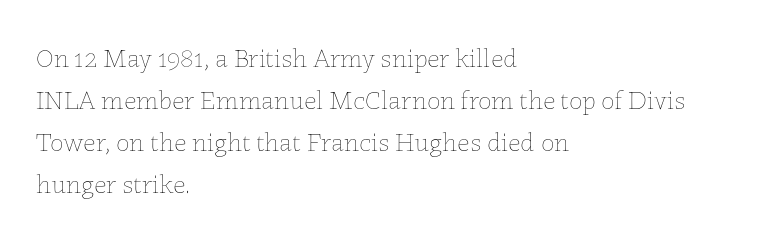
The image shows 27 px text type, upright; set left-aligned, normal line spacing (1.55x), normal letter spacing, not underlined.
